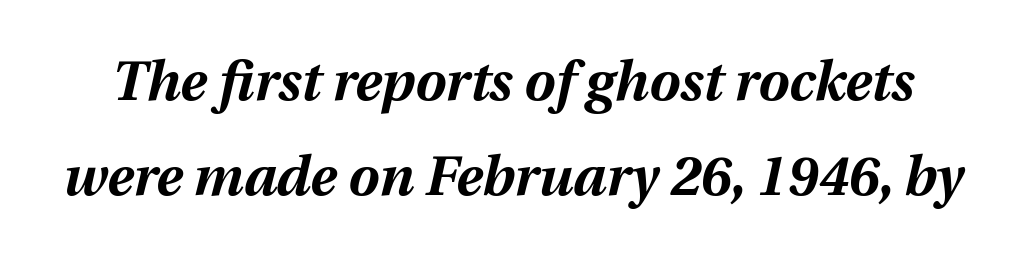
The image shows 55 px bold type, italic (leaning right); set line spacing 1.73x, normal letter spacing, not underlined; medium stroke contrast and a medium x-height.
